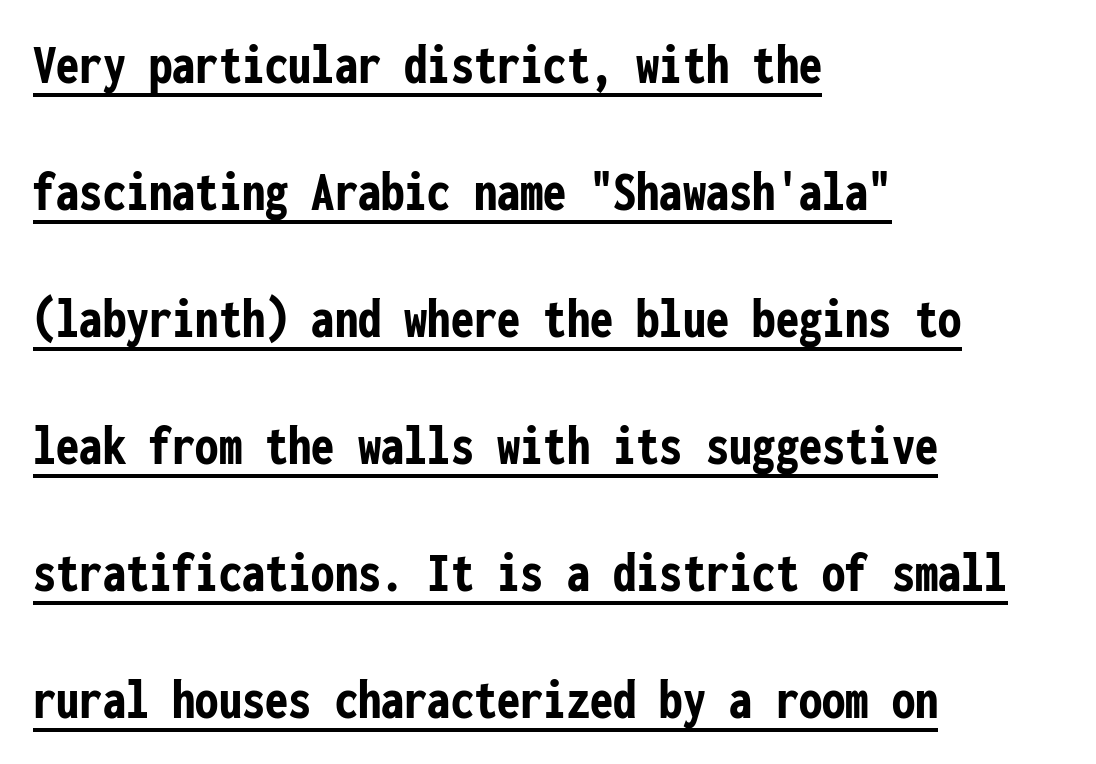
The lettering stays uniformly vertical, giving the passage a roman look. What stands out about the letter spacing? Nothing — it is the standard amount. These characters rest on top of a visible drawn line. Alignment: flush left. Each letter, wide or thin by design, is forced into the same width here.
